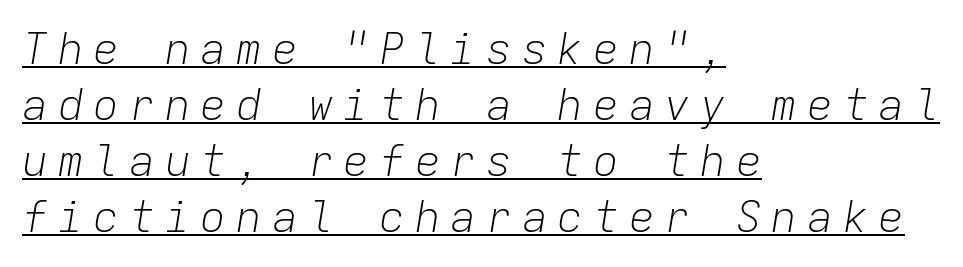
Looks like someone drew a line under every word here. One-word summary of the alignment: left. When letters slant like this, we call the style italic. The typesetting does not lean heavy: it is not bold. Do the characters align in a grid? Yes, the font is monospaced.
